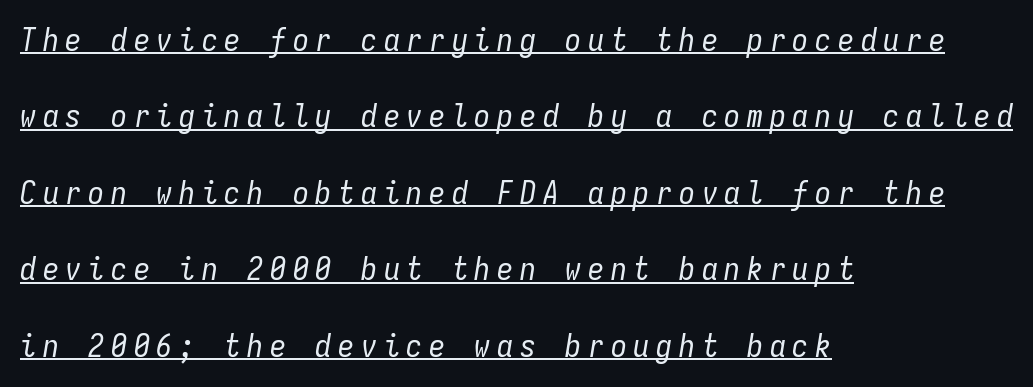
The image shows 32 px regular-weight, condensed type, italic (leaning right), monospaced; set left-aligned, loose line spacing (2.39x), unusually wide letter spacing (+0.21 em), underlined; low stroke contrast and a medium x-height.
